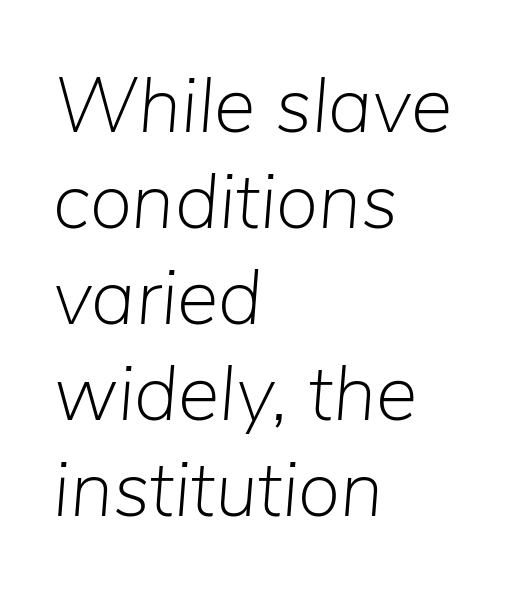
Heaviness? Minimal to ordinary, like unemphasized prose. The passage shown is typed in a proportional face where columns would drift. You could call the tracking neutral — neither tight nor loose. Check under the words: just untouched page.
